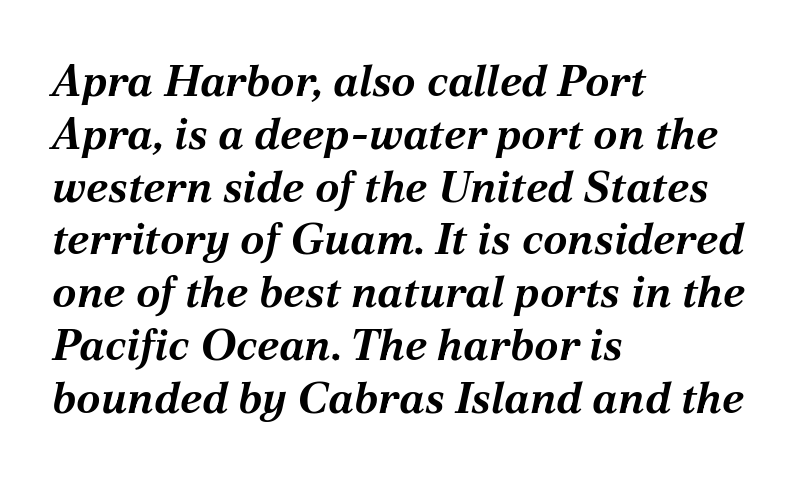
The image shows 44 px bold type, italic (leaning right); set left-aligned, line spacing 1.2x, normal letter spacing, not underlined; medium stroke contrast and a medium x-height.
